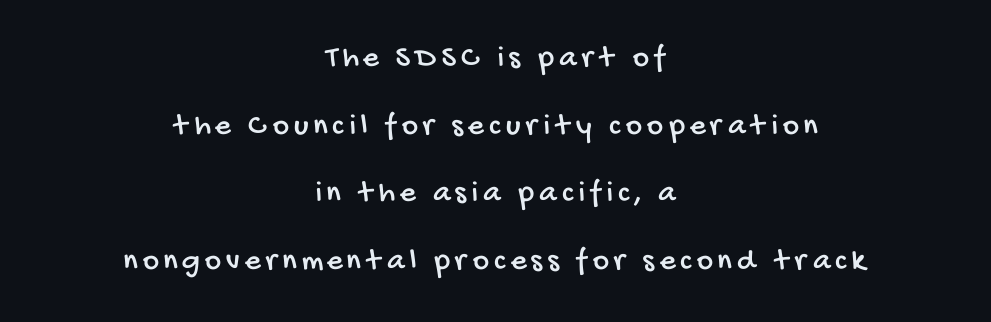
{"serif": "no", "width": "condensed", "stroke_contrast": "low", "x_height": "large", "monospaced": "no", "underline": "no", "align": "center", "line_spacing": "loose", "line_spacing_ratio": 2.18, "glyph_px": 31}
